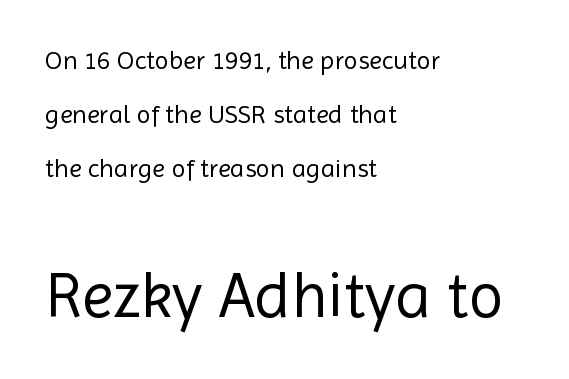
Q: Is the text bold? A: No.
Q: Is the text italic (slanted)? A: No, it is upright.
Q: Is the typeface a serif or a sans-serif typeface? A: Sans-serif.
Q: Is the text underlined? A: No.
Q: How is the paragraph aligned? A: Left-aligned.
Q: Is the spacing between letters normal or unusually wide? A: Normal.
Q: Is the spacing between lines tight, normal or loose? A: Loose.
Q: Which block of text is set in a larger size, the first (top) or the second (bottom)? A: The second (bottom) one.
Q: Width (condensed, normal, or wide)? A: Normal.
Q: x-height? A: Medium.
Q: Monospaced? A: No.
